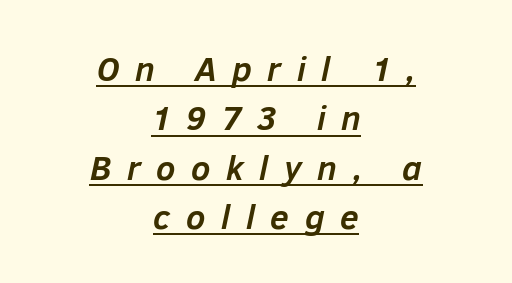
{"italic": "yes", "lean": "right", "slant_degrees": 12, "bold": "yes", "weight": "semibold", "width": "normal", "stroke_contrast": "low", "x_height": "medium", "monospaced": "no", "underline": "yes", "align": "center", "line_spacing": "normal", "line_spacing_ratio": 1.45, "letter_spacing": "wide", "letter_spacing_em": 0.46, "glyph_px": 34}
